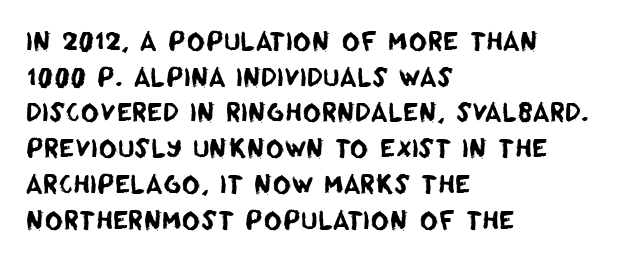
The image shows 25 px text type; set left-aligned, normal line spacing (1.43x), normal letter spacing, not underlined.
